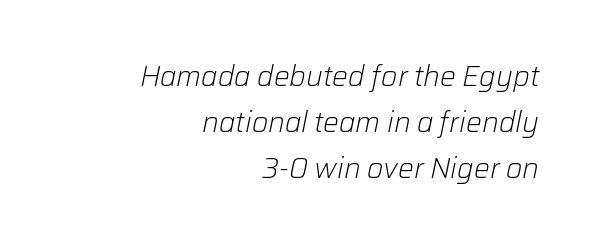
Q: Is the text bold? A: No.
Q: Is the text italic (slanted)? A: Yes, it leans right by about 12 degrees.
Q: Is the text underlined? A: No.
Q: How is the paragraph aligned? A: Right-aligned.
Q: Is the spacing between letters normal or unusually wide? A: Normal.
Q: Is the spacing between lines tight, normal or loose? A: Normal.
Q: Width (condensed, normal, or wide)? A: Normal.
Q: Stroke contrast? A: Low.
Q: x-height? A: Medium.
Q: Monospaced? A: No.
